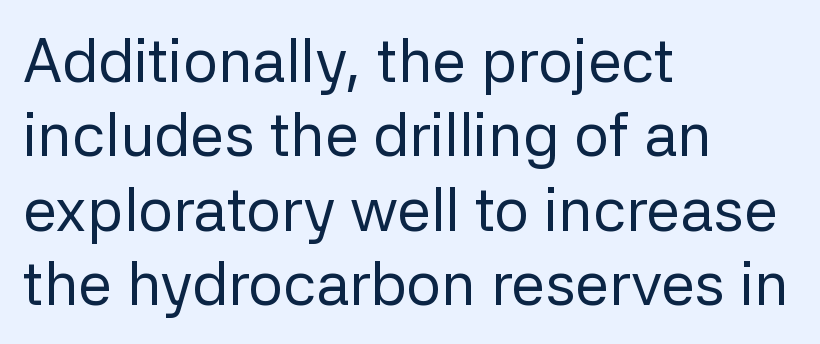
{"serif": "no", "italic": "no", "bold": "no", "weight": "regular", "width": "normal", "stroke_contrast": "low", "x_height": "medium", "monospaced": "no", "underline": "no", "align": "left", "line_spacing_ratio": 1.22, "letter_spacing": "normal", "letter_spacing_em": 0.0, "glyph_px": 61}
